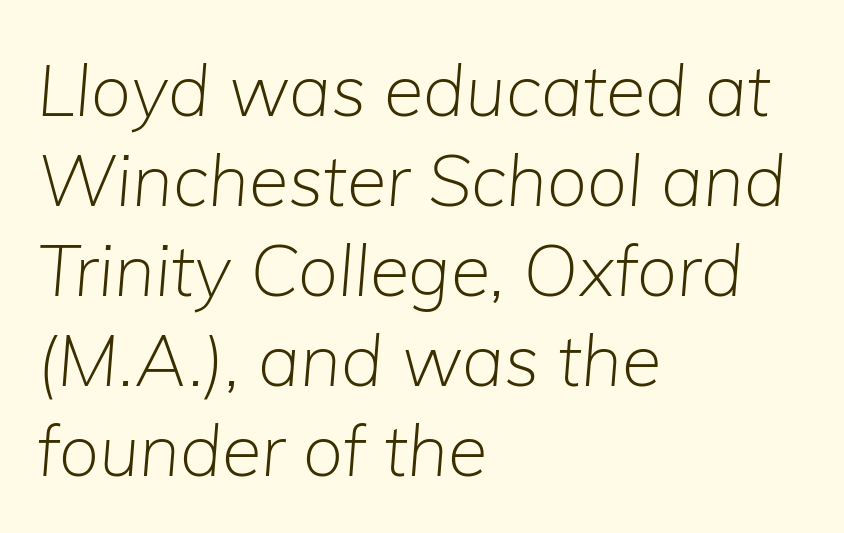
{"italic": "yes", "lean": "right", "slant_degrees": 5, "bold": "no", "weight": "light", "width": "normal", "stroke_contrast": "low", "x_height": "medium", "monospaced": "no", "underline": "no", "align": "left", "line_spacing": "normal", "line_spacing_ratio": 1.25, "letter_spacing": "normal", "letter_spacing_em": 0.0, "glyph_px": 72}
